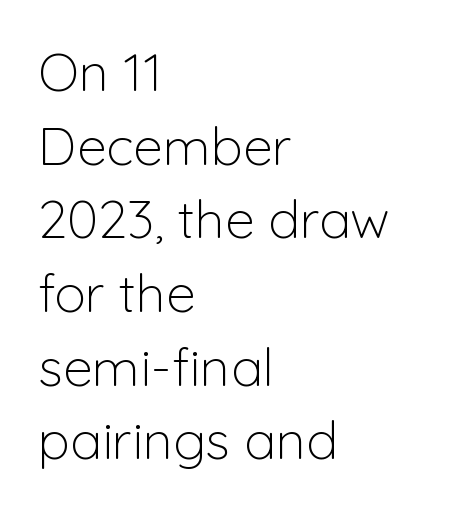
Check under the words: just untouched page. Do the letters lean? They stand straight. Spacing verdict: proportional, widths tailored to each character. Notice how the passage keeps a crisp vertical edge on the left only. Tracking here is standard; glyphs follow each other at the usual distance. This sample uses a sans-serif face.
